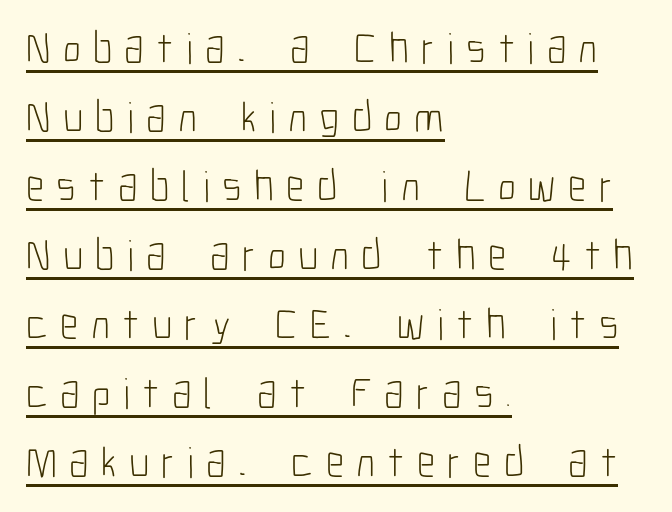
{"serif": "no", "italic": "no", "bold": "no", "weight": "light", "width": "condensed", "stroke_contrast": "low", "x_height": "medium", "monospaced": "no", "underline": "yes", "align": "left", "line_spacing": "normal", "line_spacing_ratio": 1.57, "letter_spacing": "wide", "letter_spacing_em": 0.28, "glyph_px": 44}
